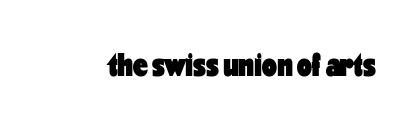
{"serif": "no", "italic": "no", "bold": "yes", "weight": "heavy", "width": "condensed", "stroke_contrast": "low", "x_height": "medium", "monospaced": "no", "underline": "no", "letter_spacing": "normal", "letter_spacing_em": 0.0, "glyph_px": 33}
